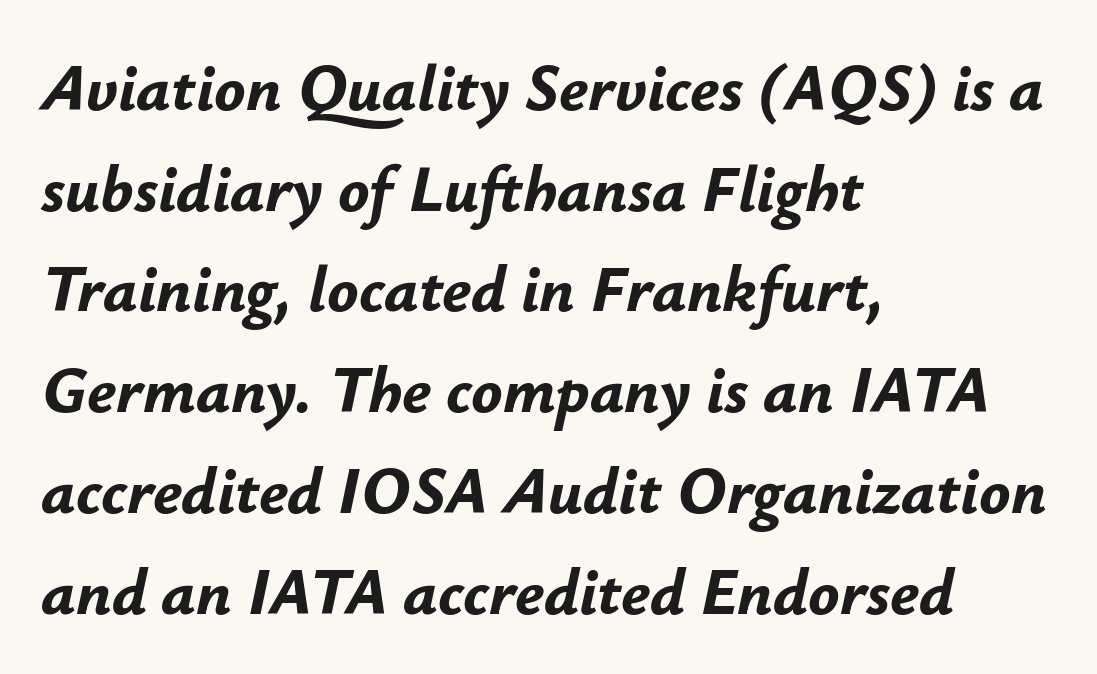
Q: Is the text bold? A: Yes.
Q: Is the text italic (slanted)? A: Yes, it leans right by about 12 degrees.
Q: Is the text underlined? A: No.
Q: How is the paragraph aligned? A: Left-aligned.
Q: Is the spacing between letters normal or unusually wide? A: Normal.
Q: Is the spacing between lines tight, normal or loose? A: Normal.
Q: Width (condensed, normal, or wide)? A: Normal.
Q: Stroke contrast? A: Low.
Q: x-height? A: Small.
Q: Monospaced? A: No.
